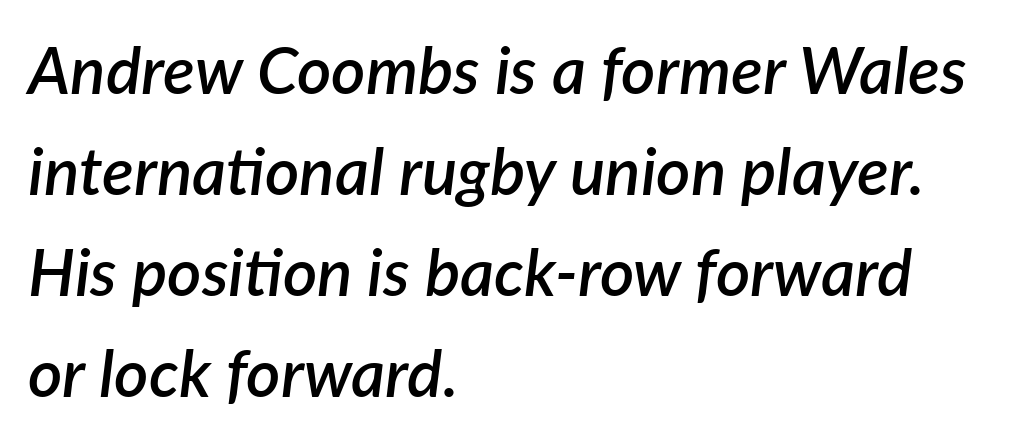
{"italic": "yes", "lean": "right", "slant_degrees": 7, "bold": "semi", "weight": "semibold", "width": "normal", "stroke_contrast": "low", "x_height": "medium", "monospaced": "no", "underline": "no", "align": "left", "line_spacing": "normal", "line_spacing_ratio": 1.53, "letter_spacing": "normal", "letter_spacing_em": 0.0, "glyph_px": 66}
